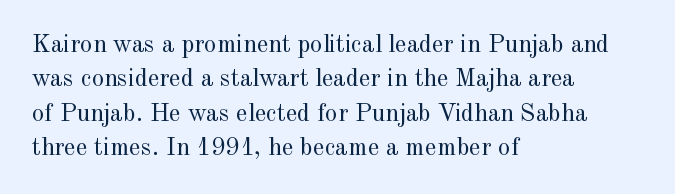
Q: Is the text bold? A: No.
Q: Is the text italic (slanted)? A: No, it is upright.
Q: Is the text underlined? A: No.
Q: How is the paragraph aligned? A: Left-aligned.
Q: Is the spacing between letters normal or unusually wide? A: Normal.
Q: Is the spacing between lines tight, normal or loose? A: Normal.
